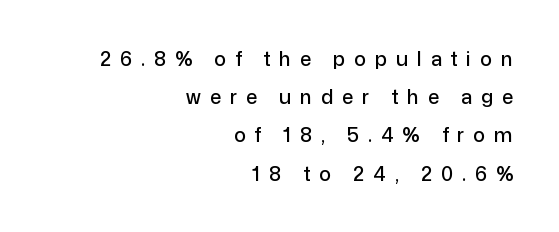
Q: Is the text italic (slanted)? A: No, it is upright.
Q: Is the text underlined? A: No.
Q: How is the paragraph aligned? A: Right-aligned.
Q: Is the spacing between letters normal or unusually wide? A: Unusually wide.
Q: Is the spacing between lines tight, normal or loose? A: Loose.
